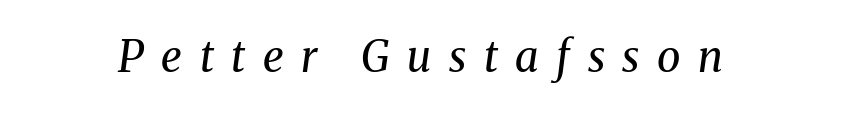
The passage shown is typed in a proportional face where columns would drift. The rendering applies a slant to the glyphs. Check the space under the baseline: it is left empty. The characters are drawn with everyday or finer stroke widths. A serif font was chosen for this passage. A typesetter would call this heavily tracked-out type.
